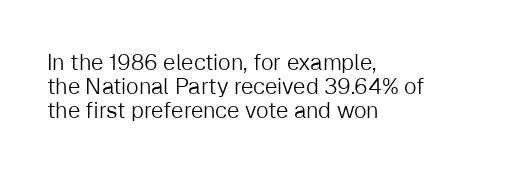
You can tell it's not italic because the verticals are truly vertical. The foot of each line stays bare and open. The letters look calm and open, with moderate or lighter stems. The horizontal fit of the characters is conventional and even.
